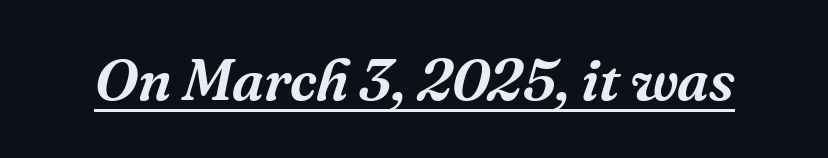
The image shows 59 px serif type, italic (leaning right); set normal letter spacing, underlined; medium stroke contrast and a medium x-height.
